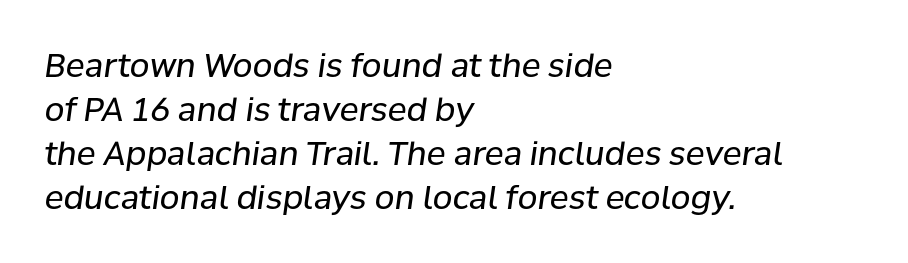
Letters rest on an invisible, unmarked baseline. Does the lettering tilt? It does — this is italic. Caption: standard tracking, unaltered. One-word summary of the alignment: left.
